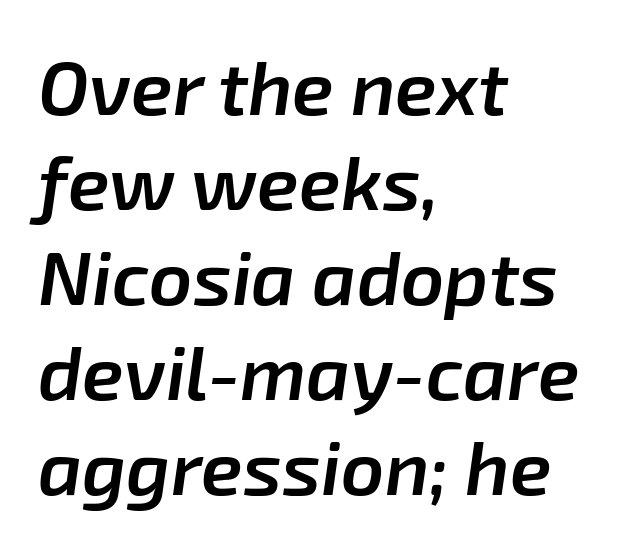
In terms of leading, this rendering sits right in the middle. Each row of text sits above clean, open space. There is no visible air inserted between adjacent glyphs. A typesetter would call this proportional, since set widths differ per character. The rendering uses a semibold face; strokes are thickened but not to full bold. Observe the lean: these are italic letterforms.
